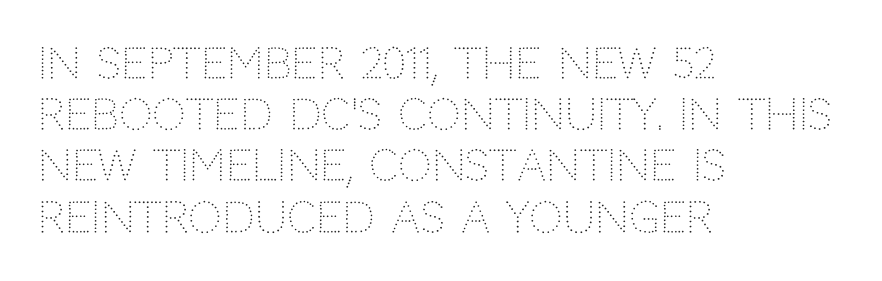
Q: Is the text bold? A: No.
Q: Is the text italic (slanted)? A: No, it is upright.
Q: Is the typeface a serif or a sans-serif typeface? A: Sans-serif.
Q: Is the text underlined? A: No.
Q: How is the paragraph aligned? A: Left-aligned.
Q: Is the spacing between letters normal or unusually wide? A: Normal.
Q: Width (condensed, normal, or wide)? A: Normal.
Q: Stroke contrast? A: Low.
Q: x-height? A: Large.
Q: Monospaced? A: No.
